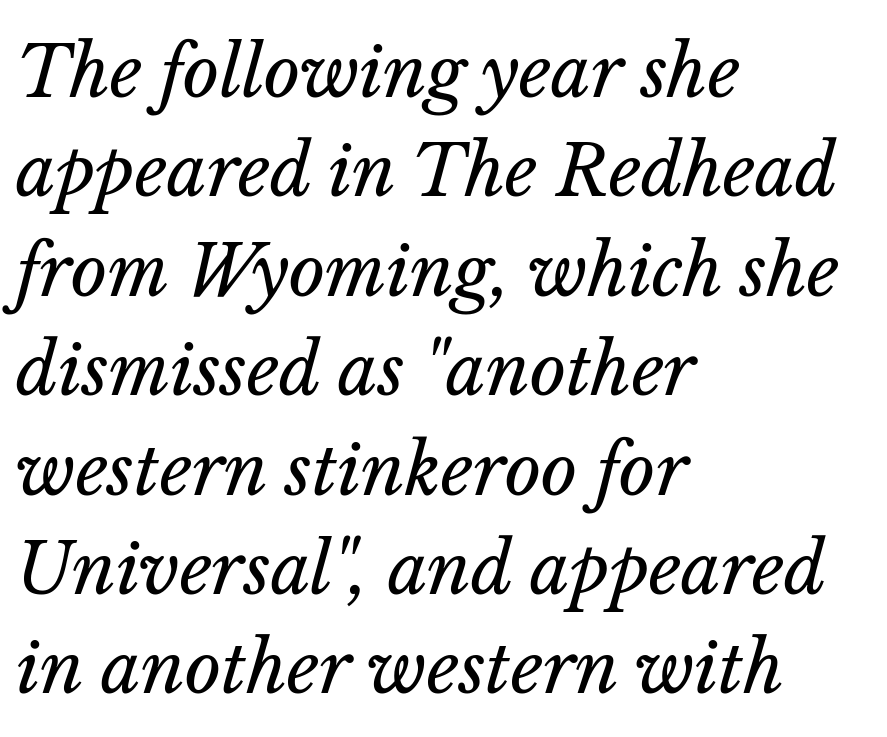
Q: Is the text bold? A: No.
Q: Is the text italic (slanted)? A: Yes, it leans right by about 14 degrees.
Q: Is the text underlined? A: No.
Q: How is the paragraph aligned? A: Left-aligned.
Q: Is the spacing between letters normal or unusually wide? A: Normal.
Q: Is the spacing between lines tight, normal or loose? A: Normal.
Q: Width (condensed, normal, or wide)? A: Normal.
Q: Stroke contrast? A: Low.
Q: x-height? A: Medium.
Q: Monospaced? A: No.
